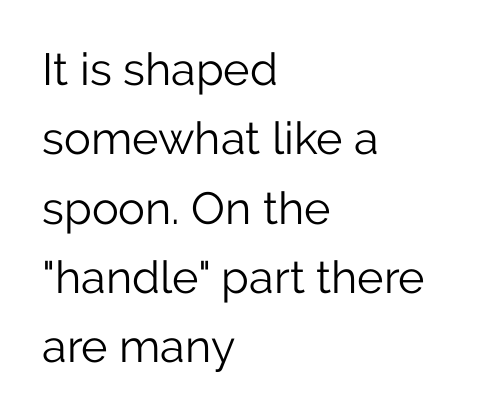
This block has exactly the height ordinary leading produces. Bare-footed words on every line. The font family rendered here belongs to the sans-serif group. This sample uses an upright cut, with every glyph sitting square on the baseline. Do the characters align in a grid? No, the font is proportional. Glyph-to-glyph distance matches everyday printed text.
